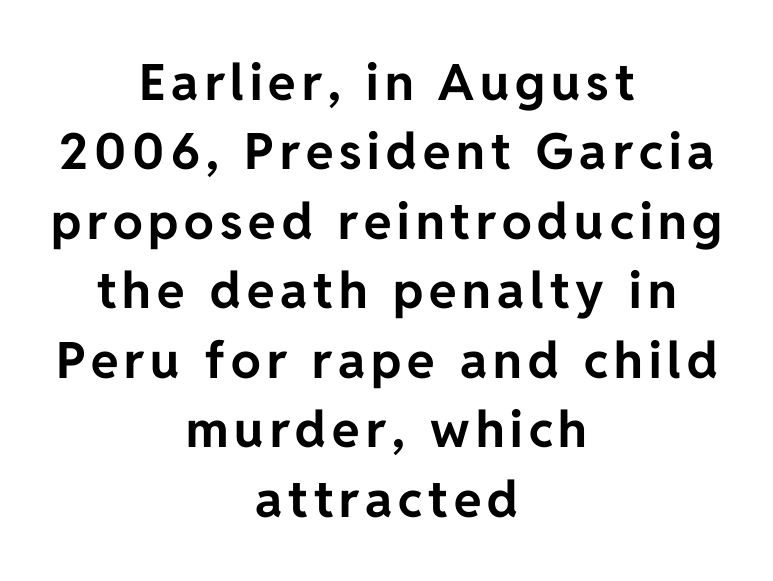
The image shows 50 px bold sans-serif type, upright; set centered, normal line spacing (1.39x), not underlined; low stroke contrast and a medium x-height.
